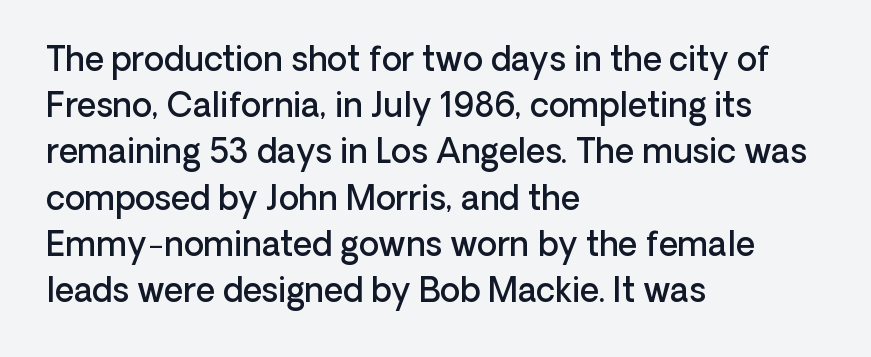
The image shows 33 px semibold sans-serif type, upright; set left-aligned, normal line spacing (1.4x), normal letter spacing, not underlined; low stroke contrast and a medium x-height.
